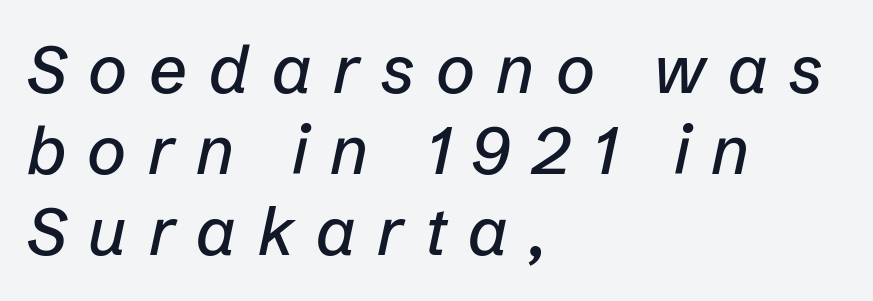
The face used here is proportionally spaced, like ordinary book or web type. Tracking here is generous; glyphs stand well apart from one another. The foot of each line stays bare and open. The rag falls on the right side of this text block. The lettering tilts uniformly, giving the passage an italic look.
